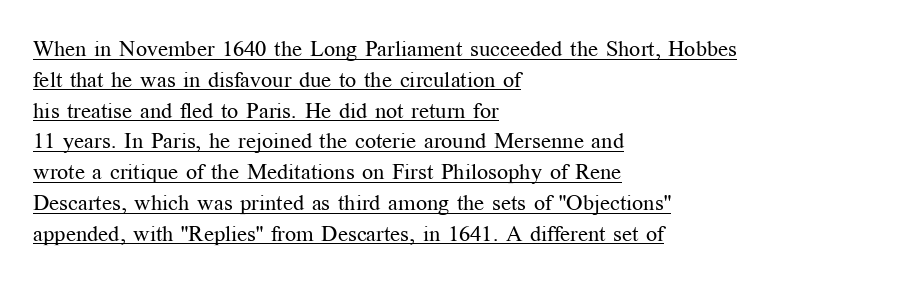
Quick note: not italic, upright. Decoration check: the copy is underlined. Is this a heavy cut? Hardly; it is regular or lighter. Does the copy run flush right? No — it runs flush left. Does extra space separate the letters? No, they use regular spacing.
